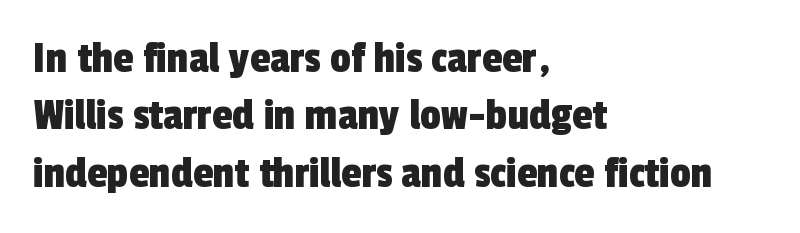
Q: Is the typeface a serif or a sans-serif typeface? A: Sans-serif.
Q: Is the text underlined? A: No.
Q: How is the paragraph aligned? A: Left-aligned.
Q: Is the spacing between letters normal or unusually wide? A: Normal.
Q: Is the spacing between lines tight, normal or loose? A: Normal.
Q: Width (condensed, normal, or wide)? A: Condensed.
Q: x-height? A: Medium.
Q: Monospaced? A: No.
